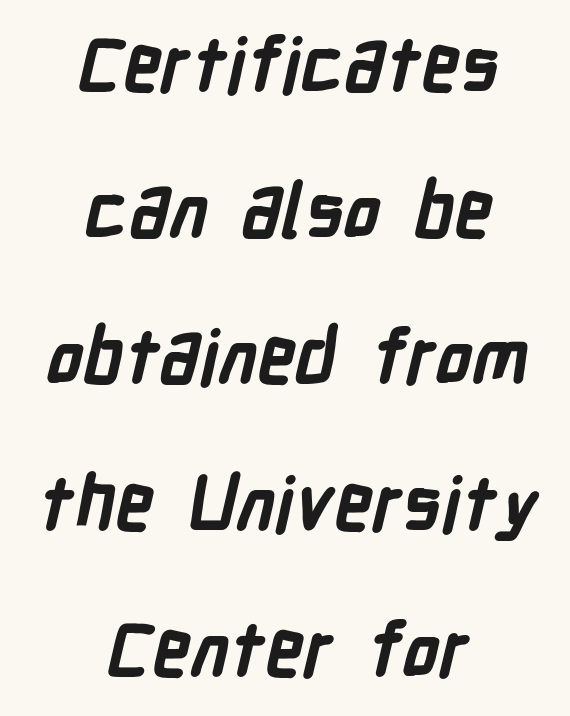
Layout note: lines centered. Inter-character spacing is left at the font's built-in metrics. Honestly, the rows look like they've been pulled way apart. A bare baseline throughout the passage. Think of a printed novel: that variable character pitch is what you see here. Stroke terminals: plain, sans-serif.
